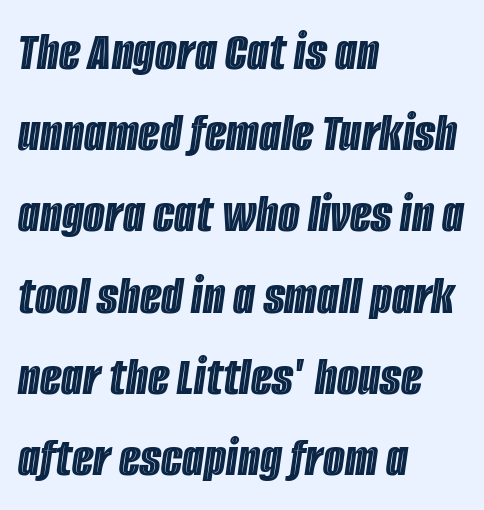
Q: Is the text italic (slanted)? A: Yes, it leans right by about 8 degrees.
Q: Is the text underlined? A: No.
Q: How is the paragraph aligned? A: Left-aligned.
Q: Is the spacing between letters normal or unusually wide? A: Normal.
Q: Is the spacing between lines tight, normal or loose? A: Normal.
Q: Width (condensed, normal, or wide)? A: Condensed.
Q: x-height? A: Large.
Q: Monospaced? A: No.
